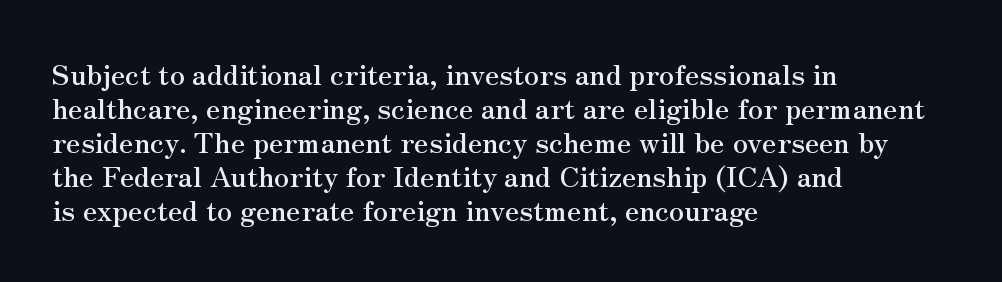
Q: Is the text italic (slanted)? A: No, it is upright.
Q: Is the typeface a serif or a sans-serif typeface? A: Serif.
Q: Is the text underlined? A: No.
Q: How is the paragraph aligned? A: Left-aligned.
Q: Is the spacing between letters normal or unusually wide? A: Normal.
Q: Width (condensed, normal, or wide)? A: Normal.
Q: Stroke contrast? A: Medium.
Q: x-height? A: Small.
Q: Monospaced? A: No.
